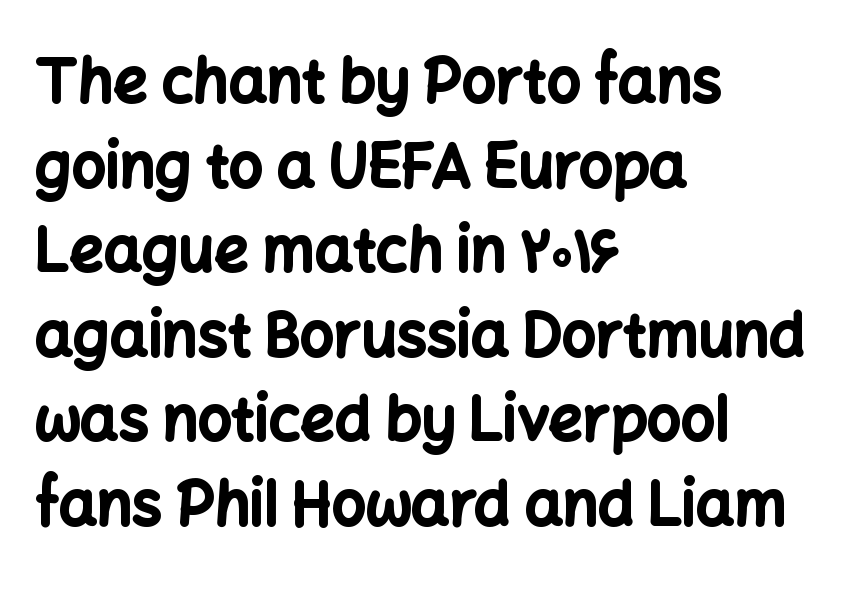
You can tell from the bare stems that sans-serif type was used. The letters are bold, with thick, heavy strokes. The lines are quadded left. The foot of each line stays bare and open.
